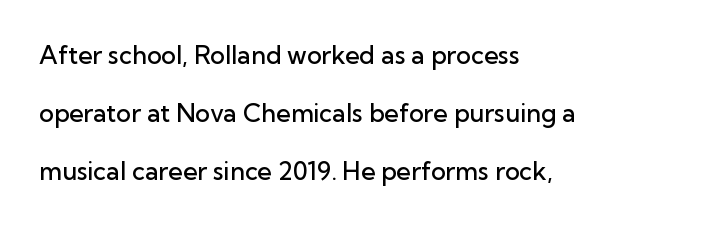
{"italic": "no", "bold": "semi", "underline": "no", "align": "left", "line_spacing": "loose", "line_spacing_ratio": 2.33, "letter_spacing": "normal", "letter_spacing_em": 0.0, "glyph_px": 25}
